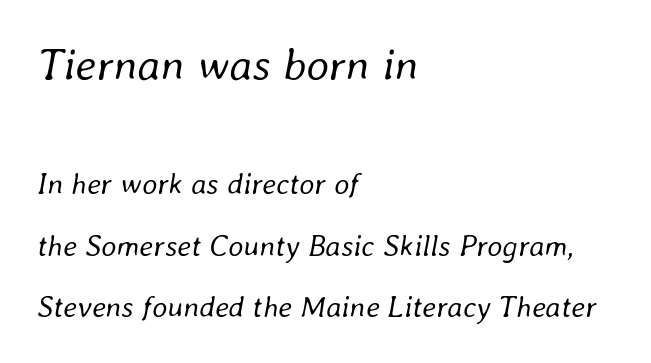
The image shows 45 px regular-weight type, italic (leaning right); set left-aligned, loose line spacing (2.05x), normal letter spacing, not underlined; the first (top) block is 1.5x larger; low stroke contrast and a medium x-height.
